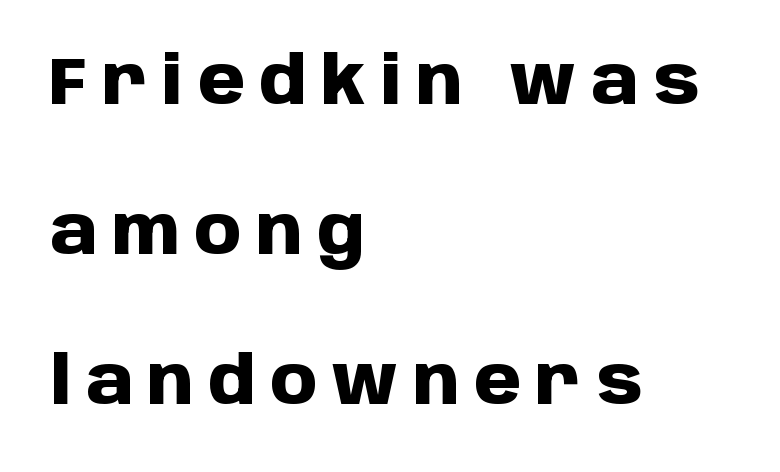
The image shows 67 px heavy sans-serif type, upright; set left-aligned, loose line spacing (2.24x), unusually wide letter spacing (+0.22 em), not underlined; low stroke contrast and a large x-height.
